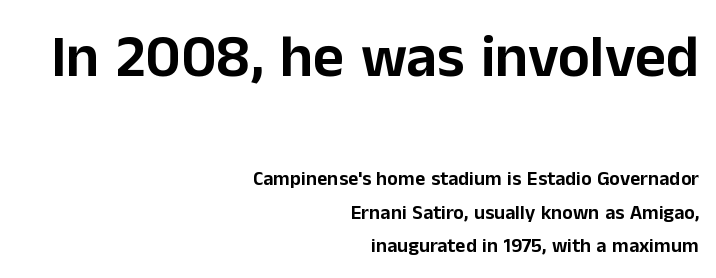
The image shows 60 px sans-serif type, upright; set right-aligned, normal line spacing (1.67x), normal letter spacing, not underlined; the first (top) block is 3.0x larger; low stroke contrast and a medium x-height.
